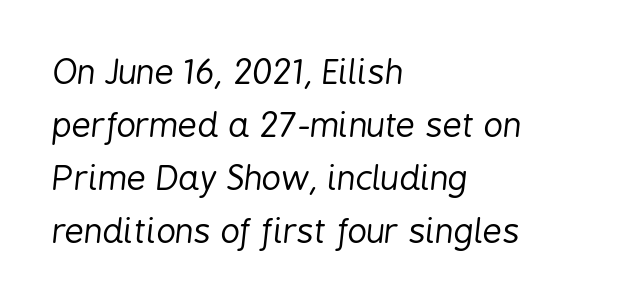
{"italic": "yes", "lean": "right", "slant_degrees": 6, "bold": "no", "weight": "regular", "width": "condensed", "stroke_contrast": "low", "x_height": "medium", "monospaced": "no", "underline": "no", "align": "left", "line_spacing": "normal", "line_spacing_ratio": 1.56, "letter_spacing": "normal", "letter_spacing_em": 0.0, "glyph_px": 34}
